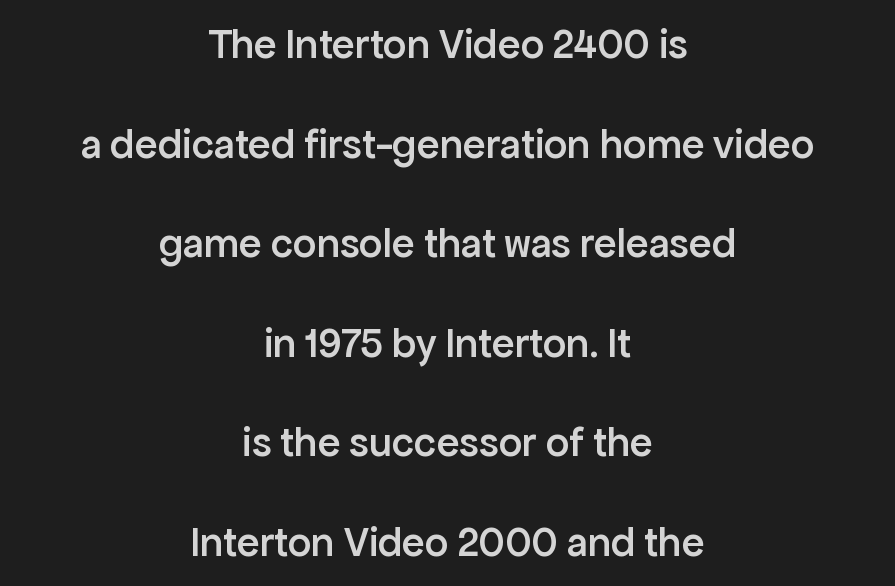
Horizontally, the lines are justified to the midpoint only. The face used here is a sans, in the tradition of grotesques and geometrics. Tracking here is standard; glyphs follow each other at the usual distance. Words float on clear page, feet unadorned. Typographic density is moderately raised because the face is semibold. The space between consecutive lines is lavish.
